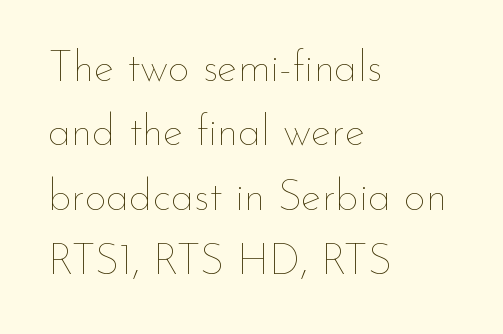
The image shows 43 px thin type, upright; set left-aligned, normal line spacing (1.5x), normal letter spacing, not underlined; low stroke contrast and a small x-height.
